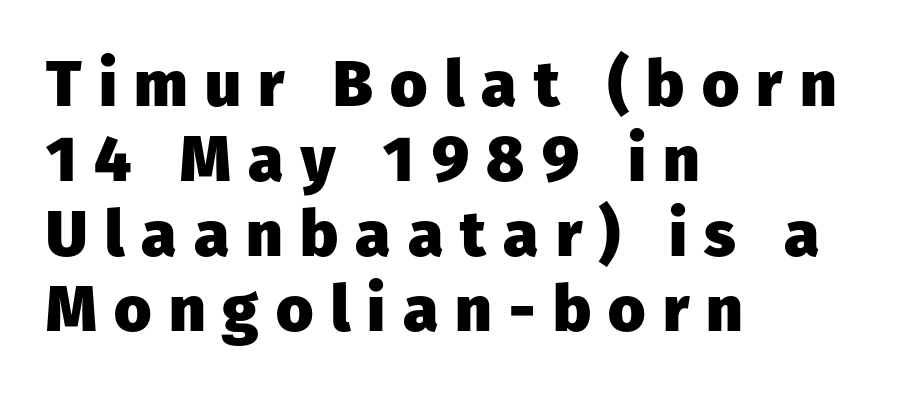
Q: Is the text bold? A: Yes.
Q: Is the text italic (slanted)? A: No, it is upright.
Q: Is the typeface a serif or a sans-serif typeface? A: Sans-serif.
Q: Is the text underlined? A: No.
Q: How is the paragraph aligned? A: Left-aligned.
Q: Is the spacing between letters normal or unusually wide? A: Unusually wide.
Q: Width (condensed, normal, or wide)? A: Normal.
Q: Stroke contrast? A: Low.
Q: x-height? A: Medium.
Q: Monospaced? A: No.
